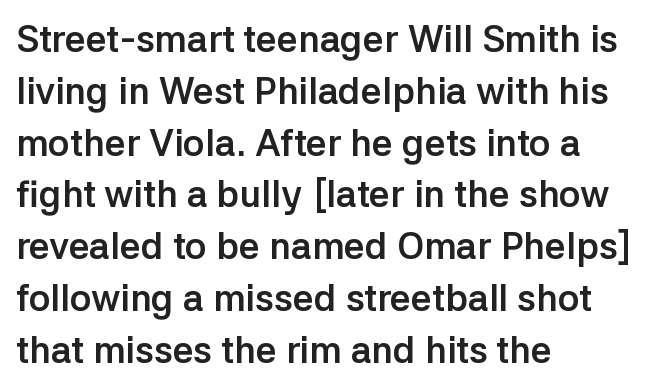
Caption: bold face, heavy strokes. Each line starts at the same left margin while the right side varies. The letters stand upright; this is a roman face. Compared with typical paragraphs, the rows here are spaced about the same. A typesetter would call this zero additional tracking.
